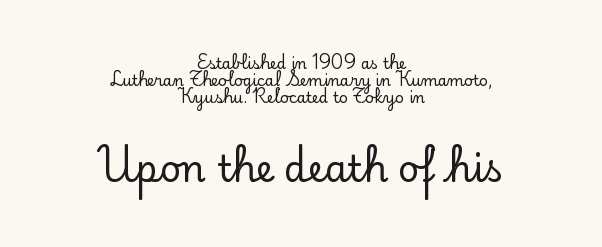
The image shows 37 px serif type, upright; set centered, tight line spacing (1.14x), normal letter spacing, not underlined; the second (bottom) block is 2.47x larger; low stroke contrast and a small x-height.
